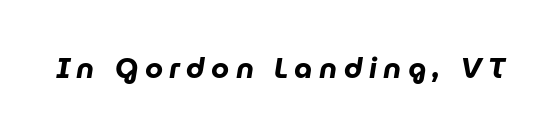
{"italic": "yes", "lean": "right", "slant_degrees": 9, "bold": "yes", "weight": "heavy", "width": "normal", "stroke_contrast": "low", "x_height": "medium", "monospaced": "no", "underline": "no", "letter_spacing": "wide", "letter_spacing_em": 0.22, "glyph_px": 29}
